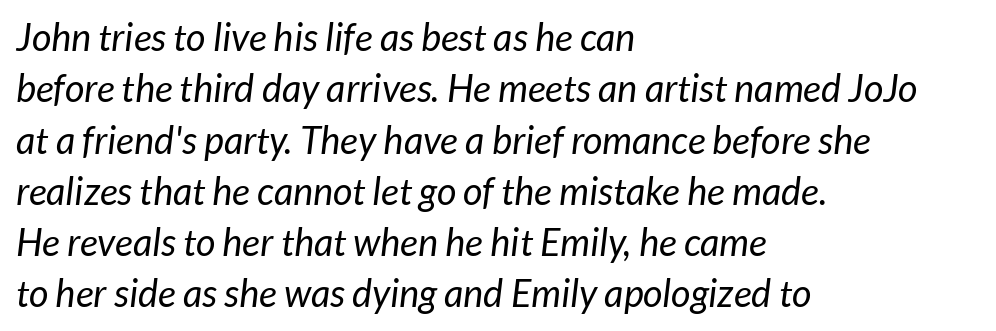
The passage is arranged the way most books set body copy — flush left. Successive baselines arrive at the customary interval. This sample uses a sans-serif face. Looks like regular typesetting: each glyph gets only the width it needs. The tracking reads as untouched default to a designer's eye.
